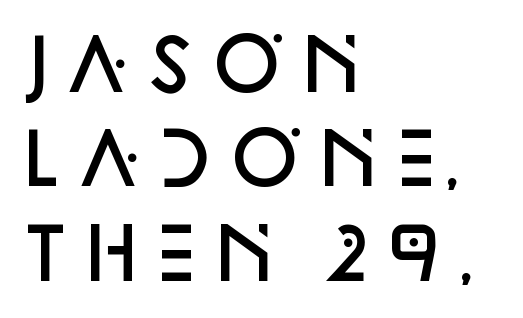
The image shows 70 px semibold sans-serif type, upright; set left-aligned, normal line spacing (1.35x), normal letter spacing, not underlined; low stroke contrast and a large x-height.
